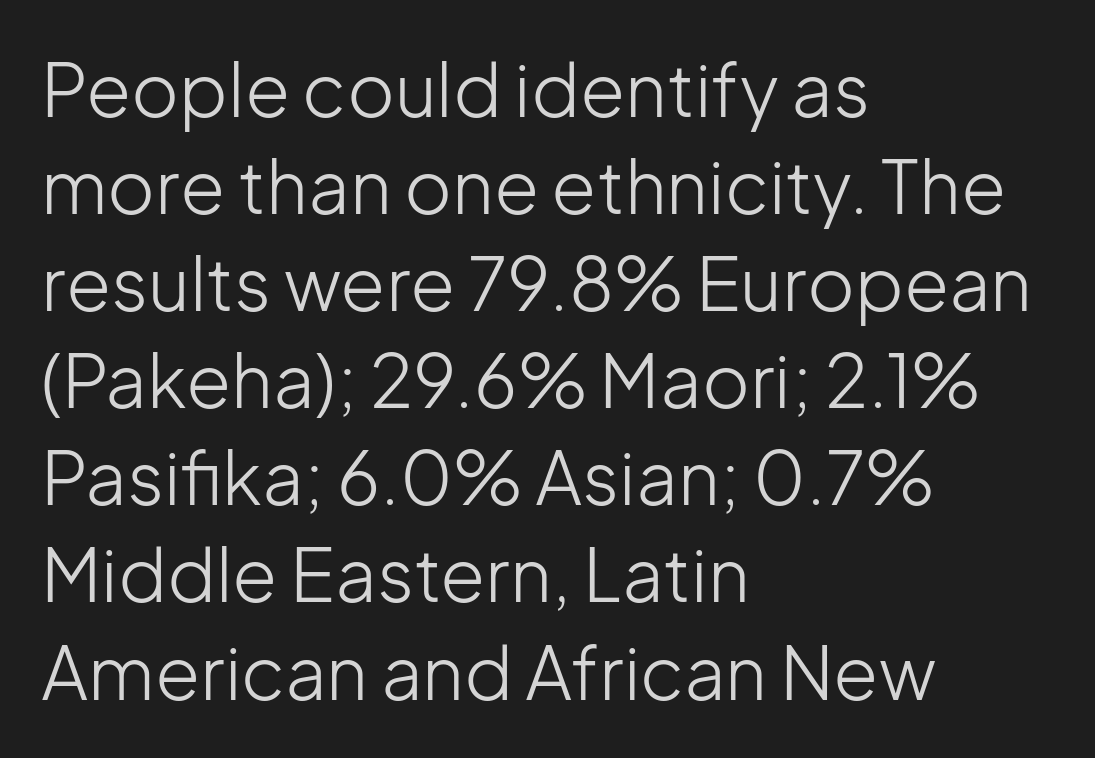
The image shows 73 px light sans-serif type, upright; set left-aligned, normal line spacing (1.33x), normal letter spacing, not underlined; low stroke contrast and a medium x-height.
